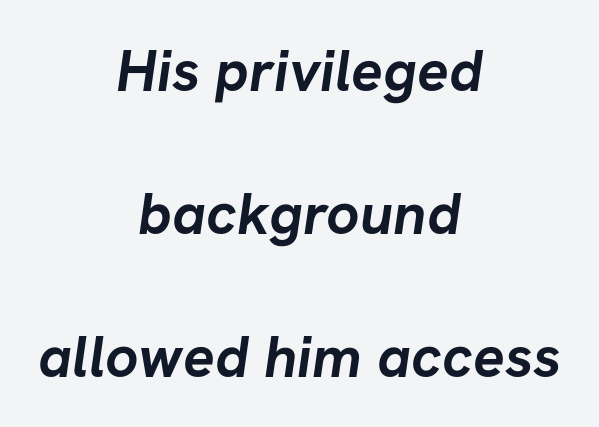
Reading down the column, the eye jumps a long way to each next line. Where is the straight margin? There isn't one; the lines are centered. Letters rest on an invisible, unmarked baseline. Varying glyph widths throughout — classic text-font behaviour.
